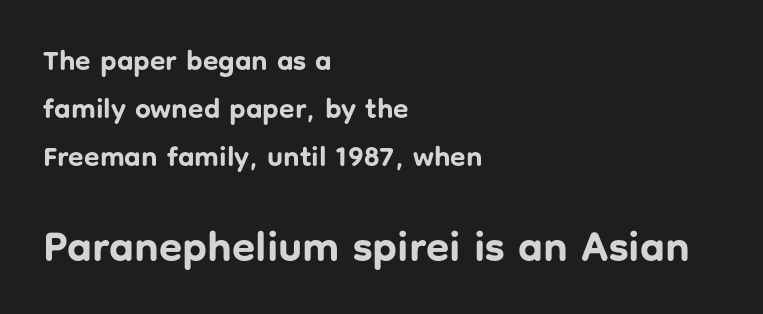
Q: Is the text bold? A: Yes.
Q: Is the text italic (slanted)? A: No, it is upright.
Q: Is the typeface a serif or a sans-serif typeface? A: Sans-serif.
Q: Is the text underlined? A: No.
Q: How is the paragraph aligned? A: Left-aligned.
Q: Is the spacing between letters normal or unusually wide? A: Normal.
Q: Which block of text is set in a larger size, the first (top) or the second (bottom)? A: The second (bottom) one.
Q: Width (condensed, normal, or wide)? A: Normal.
Q: Stroke contrast? A: Low.
Q: x-height? A: Medium.
Q: Monospaced? A: No.
